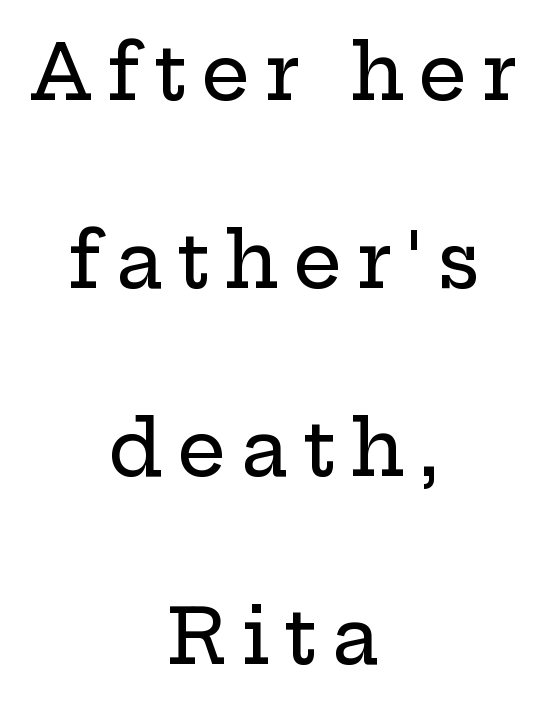
Q: Is the text italic (slanted)? A: No, it is upright.
Q: Is the typeface a serif or a sans-serif typeface? A: Serif.
Q: Is the text underlined? A: No.
Q: How is the paragraph aligned? A: Centered.
Q: Is the spacing between lines tight, normal or loose? A: Loose.
Q: Width (condensed, normal, or wide)? A: Wide.
Q: Stroke contrast? A: Low.
Q: x-height? A: Medium.
Q: Monospaced? A: No.
